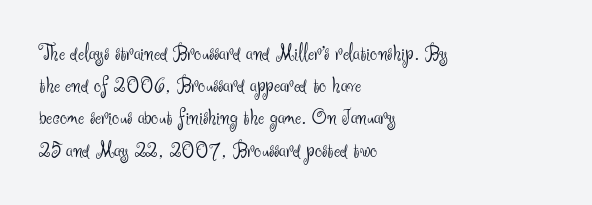
{"italic": "no", "bold": "no", "underline": "no", "align": "left", "line_spacing": "normal", "line_spacing_ratio": 1.4, "letter_spacing": "normal", "letter_spacing_em": 0.0, "glyph_px": 23}
